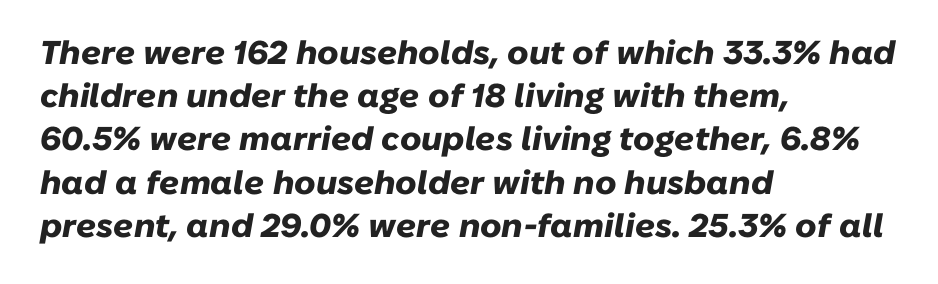
Glyph-to-glyph distance matches everyday printed text. Leading: standard. Anything drawn beneath the words? Only blank space. How heavy is the stroke? Heavy — this is a bold.
